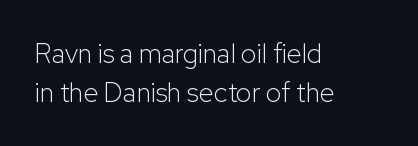
Q: Is the text bold? A: No.
Q: Is the text italic (slanted)? A: No, it is upright.
Q: Is the text underlined? A: No.
Q: How is the paragraph aligned? A: Left-aligned.
Q: Is the spacing between letters normal or unusually wide? A: Normal.
Q: Is the spacing between lines tight, normal or loose? A: Normal.
